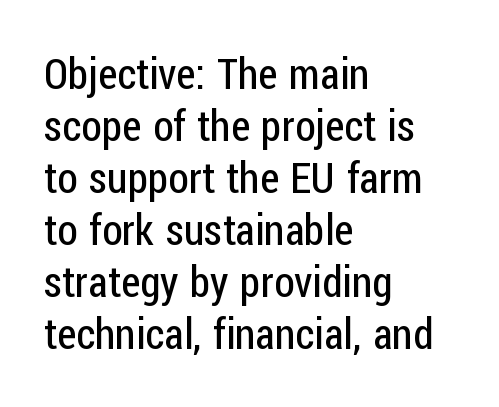
Default kerning and tracking; the words read as compact shapes. Do the characters align in a grid? No, the font is proportional. Posture: vertical. The cut favours lightness, reaching ordinary text weight at its darkest. The lines in this sample share a left origin and differ only in where they stop. The face used here is a sans, in the tradition of grotesques and geometrics.
